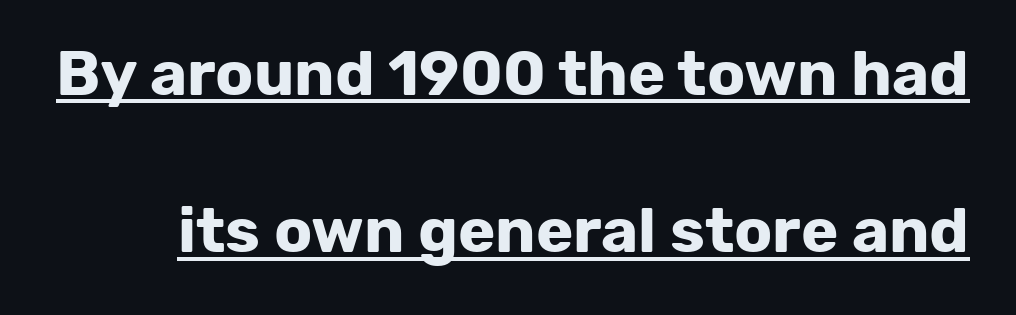
The image shows 63 px bold sans-serif type, upright; set loose line spacing (2.5x), normal letter spacing, underlined; low stroke contrast and a medium x-height.
